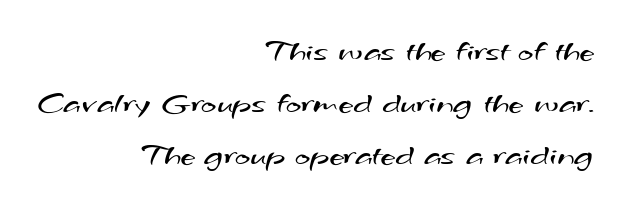
The characters display no serif detailing; their extremities are plain. The font is comparable to plain body text, perhaps lighter. A typesetter would call this proportional, since set widths differ per character. Casual observation: everything's shoved over to the right. The gap between lines stays unmarked.
